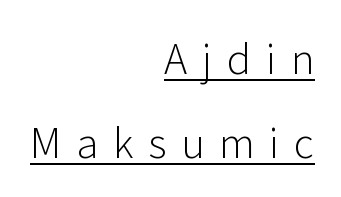
Q: Is the text bold? A: No.
Q: Is the text italic (slanted)? A: No, it is upright.
Q: Is the typeface a serif or a sans-serif typeface? A: Sans-serif.
Q: Is the text underlined? A: Yes.
Q: How is the paragraph aligned? A: Right-aligned.
Q: Is the spacing between letters normal or unusually wide? A: Unusually wide.
Q: Is the spacing between lines tight, normal or loose? A: Loose.
Q: Width (condensed, normal, or wide)? A: Normal.
Q: Stroke contrast? A: Low.
Q: x-height? A: Medium.
Q: Monospaced? A: No.
